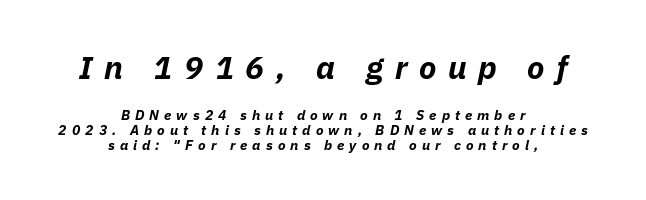
{"italic": "yes", "lean": "right", "slant_degrees": 11, "bold": "yes", "weight": "bold", "width": "normal", "stroke_contrast": "low", "x_height": "medium", "monospaced": "no", "underline": "no", "align": "center", "line_spacing": "tight", "line_spacing_ratio": 1.05, "letter_spacing": "wide", "letter_spacing_em": 0.36, "larger_block": "first", "size_ratio": 2.29, "glyph_px": 32}
